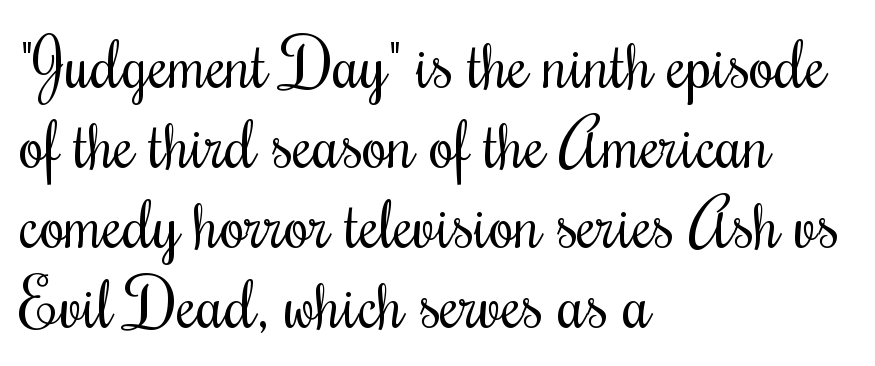
{"serif": "yes", "bold": "no", "weight": "regular", "width": "condensed", "stroke_contrast": "medium", "x_height": "small", "monospaced": "no", "underline": "no", "align": "left", "line_spacing_ratio": 1.21, "letter_spacing": "normal", "letter_spacing_em": 0.0, "glyph_px": 66}
